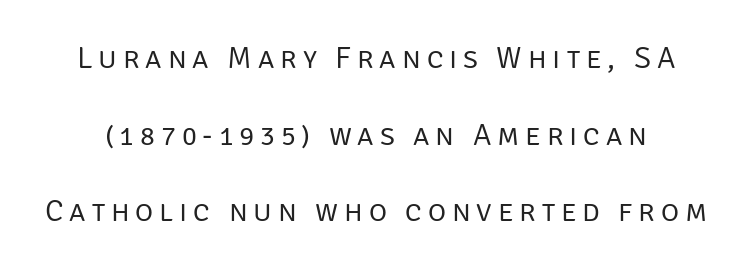
The image shows 31 px regular-weight sans-serif type, upright; set loose line spacing (2.47x), not underlined; low stroke contrast and a large x-height.
